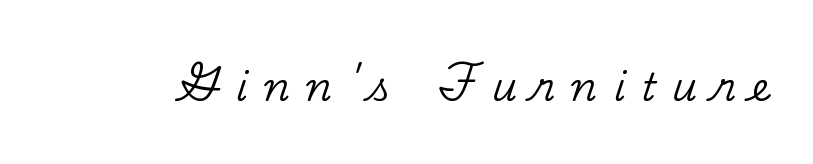
The image shows 39 px serif type; set unusually wide letter spacing (+0.41 em), not underlined; low stroke contrast and a small x-height.
